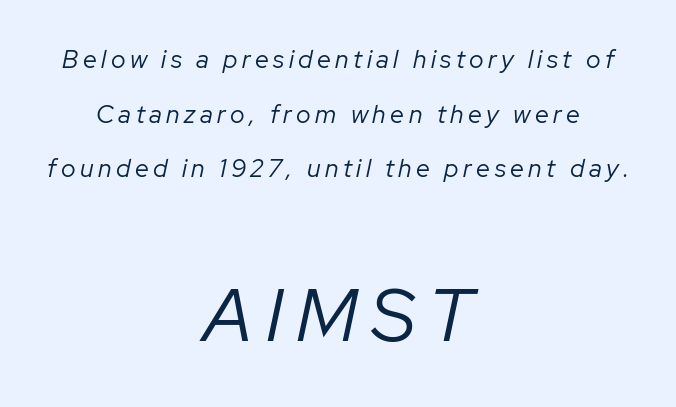
Q: Is the text bold? A: No.
Q: Is the text italic (slanted)? A: Yes, it leans right by about 12 degrees.
Q: Is the text underlined? A: No.
Q: How is the paragraph aligned? A: Centered.
Q: Is the spacing between lines tight, normal or loose? A: Loose.
Q: Which block of text is set in a larger size, the first (top) or the second (bottom)? A: The second (bottom) one.
Q: Width (condensed, normal, or wide)? A: Normal.
Q: Stroke contrast? A: Low.
Q: x-height? A: Medium.
Q: Monospaced? A: No.
